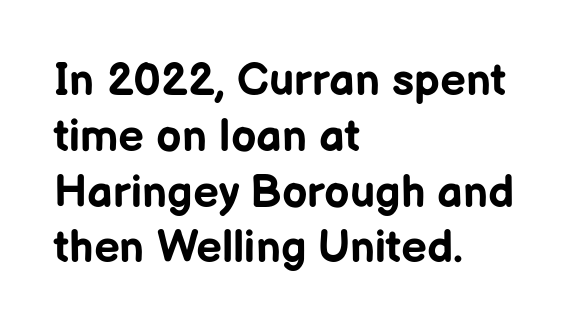
{"serif": "no", "italic": "no", "bold": "yes", "weight": "bold", "width": "normal", "stroke_contrast": "low", "x_height": "medium", "monospaced": "no", "underline": "no", "align": "left", "line_spacing_ratio": 1.24, "letter_spacing": "normal", "letter_spacing_em": 0.0, "glyph_px": 45}
